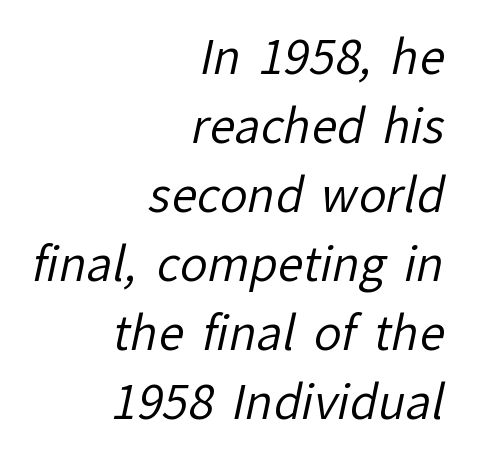
One glance says typical: line gaps are just what's usual. The string is rendered with underlining switched off. This rendering uses right alignment, leaving the left contour irregular. You could call the tracking neutral — neither tight nor loose.
